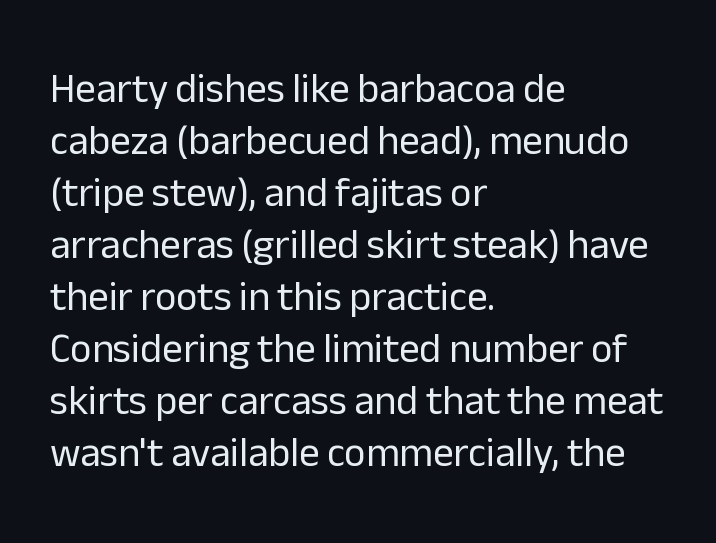
The image shows 41 px regular-weight sans-serif type, upright; set left-aligned, normal line spacing (1.27x), normal letter spacing, not underlined; low stroke contrast and a medium x-height.
